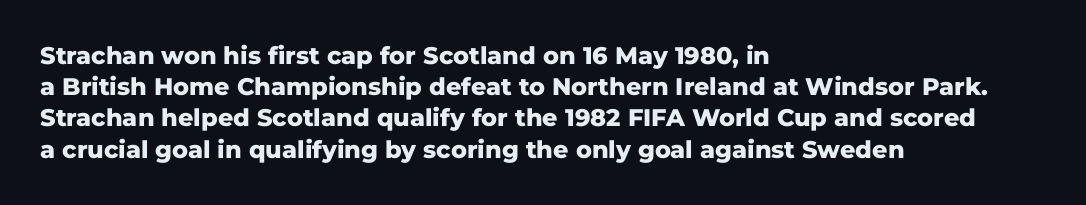
Every letter is thick-stroked: bold, no question. Line starts are locked; line ends wander. What's the leading like? Ordinary, nothing unusual. Glance below the letters and you will spot only blank space.
